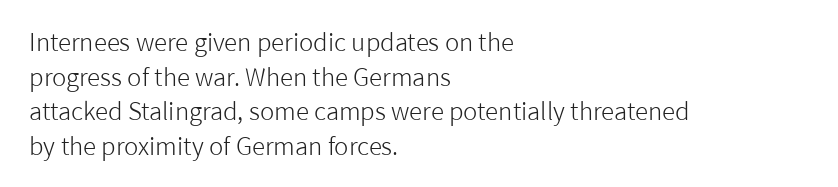
Q: Is the text bold? A: No.
Q: Is the text italic (slanted)? A: No, it is upright.
Q: Is the text underlined? A: No.
Q: How is the paragraph aligned? A: Left-aligned.
Q: Is the spacing between letters normal or unusually wide? A: Normal.
Q: Is the spacing between lines tight, normal or loose? A: Normal.
